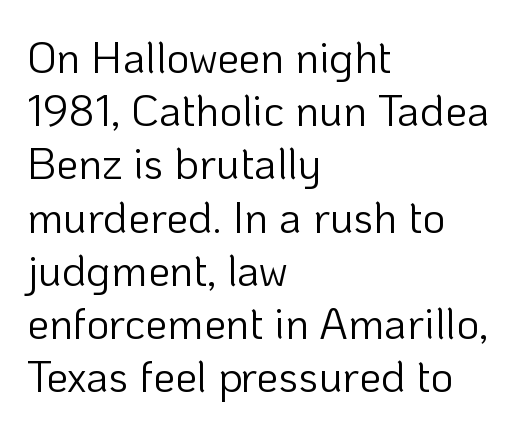
Q: Is the text bold? A: No.
Q: Is the text italic (slanted)? A: No, it is upright.
Q: Is the typeface a serif or a sans-serif typeface? A: Sans-serif.
Q: Is the text underlined? A: No.
Q: How is the paragraph aligned? A: Left-aligned.
Q: Is the spacing between letters normal or unusually wide? A: Normal.
Q: Width (condensed, normal, or wide)? A: Normal.
Q: Stroke contrast? A: Low.
Q: x-height? A: Medium.
Q: Monospaced? A: No.
